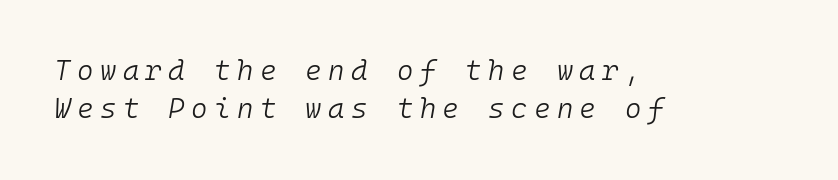
The image shows 28 px light type, italic (leaning right), monospaced; set left-aligned, normal line spacing (1.37x), unusually wide letter spacing (+0.23 em), not underlined; low stroke contrast and a medium x-height.
